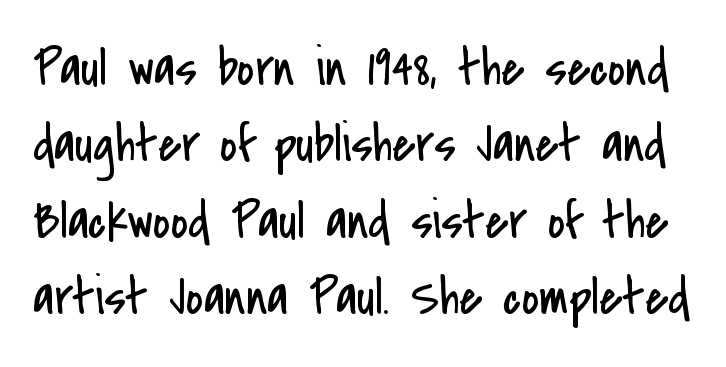
Inter-character spacing is left at the font's built-in metrics. Characters remain perfectly vertical along every line. Compared with a typical body face, this is equally light or lighter still. The text was rendered using a sans face with plain stroke endings.
